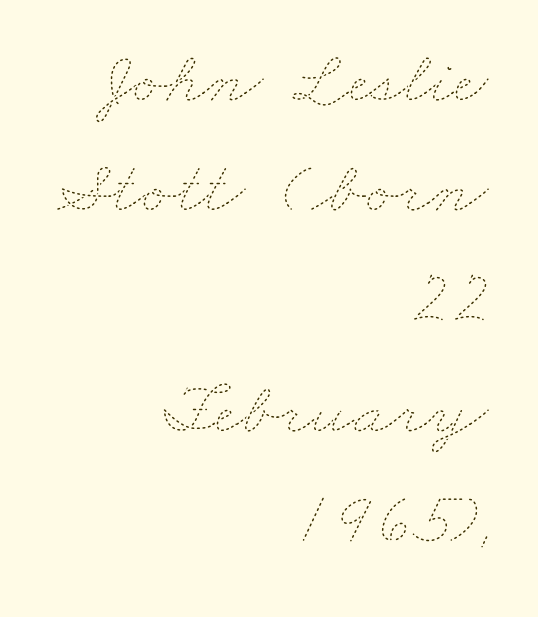
Has an underline been added? It has not. These lines are set flush right with a ragged left edge. Rows of type keep a routine distance in the vertical direction. The face looks like a standard text weight, possibly lighter. You could call the tracking neutral — neither tight nor loose.
